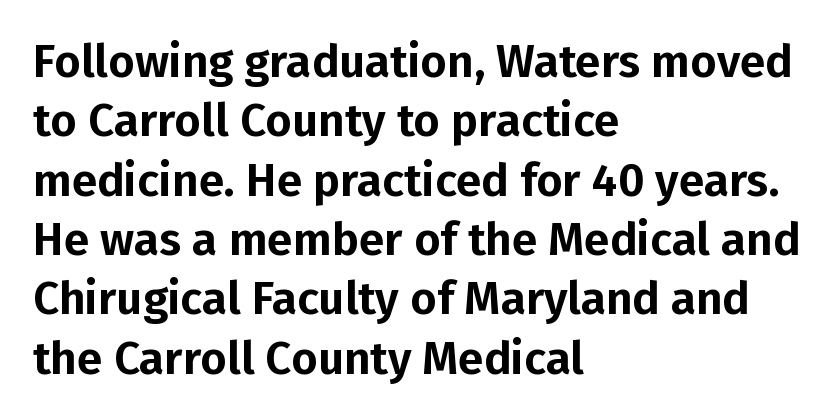
{"serif": "no", "italic": "no", "width": "normal", "stroke_contrast": "low", "x_height": "medium", "monospaced": "no", "underline": "no", "align": "left", "line_spacing": "normal", "line_spacing_ratio": 1.29, "letter_spacing": "normal", "letter_spacing_em": 0.0, "glyph_px": 46}
